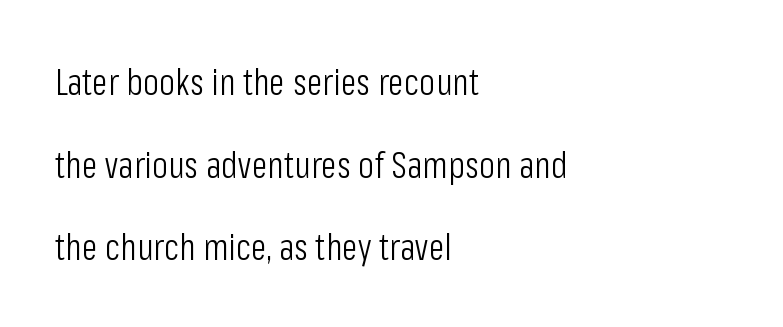
Posture: straight, roman, zero tilt. This rendering leaves character spacing at its baseline value. The glyphs in this specimen are sans serif. The letterforms sit at book weight or below.
